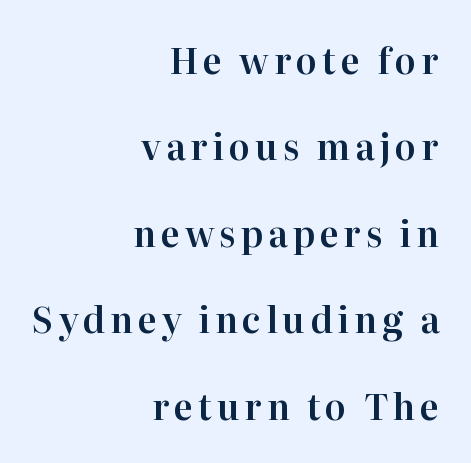
Q: Is the text italic (slanted)? A: No, it is upright.
Q: Is the typeface a serif or a sans-serif typeface? A: Serif.
Q: Is the text underlined? A: No.
Q: How is the paragraph aligned? A: Right-aligned.
Q: Is the spacing between lines tight, normal or loose? A: Loose.
Q: Width (condensed, normal, or wide)? A: Normal.
Q: Stroke contrast? A: High.
Q: x-height? A: Medium.
Q: Monospaced? A: No.
